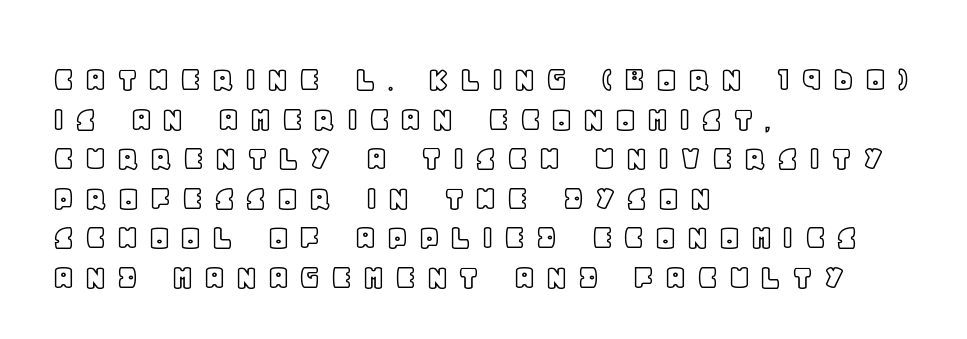
Q: Is the text italic (slanted)? A: No, it is upright.
Q: Is the text underlined? A: No.
Q: How is the paragraph aligned? A: Left-aligned.
Q: Is the spacing between letters normal or unusually wide? A: Unusually wide.
Q: Is the spacing between lines tight, normal or loose? A: Tight.
Q: Width (condensed, normal, or wide)? A: Normal.
Q: x-height? A: Large.
Q: Monospaced? A: No.
